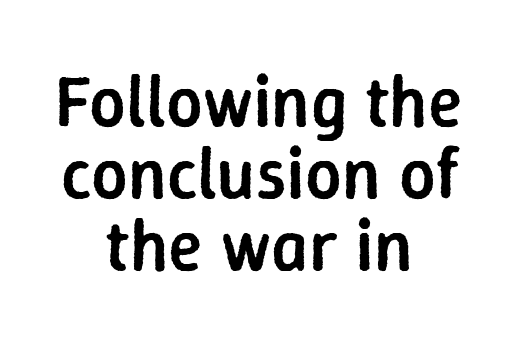
Q: Is the text bold? A: Semi-bold.
Q: Is the text italic (slanted)? A: No, it is upright.
Q: Is the typeface a serif or a sans-serif typeface? A: Sans-serif.
Q: Is the text underlined? A: No.
Q: How is the paragraph aligned? A: Centered.
Q: Is the spacing between letters normal or unusually wide? A: Normal.
Q: Is the spacing between lines tight, normal or loose? A: Tight.
Q: Width (condensed, normal, or wide)? A: Normal.
Q: Stroke contrast? A: Low.
Q: x-height? A: Medium.
Q: Monospaced? A: No.
